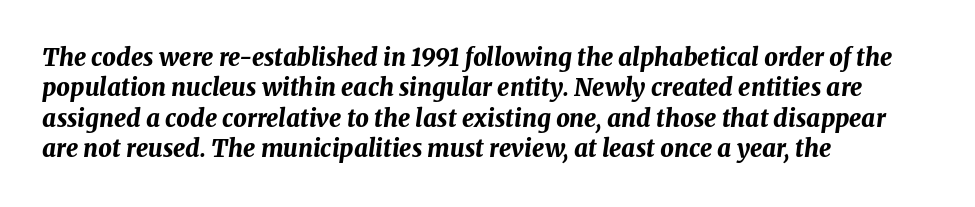
{"italic": "yes", "lean": "right", "slant_degrees": 8, "bold": "yes", "underline": "no", "align": "left", "line_spacing": "normal", "line_spacing_ratio": 1.27, "letter_spacing": "normal", "letter_spacing_em": 0.0, "glyph_px": 24}
